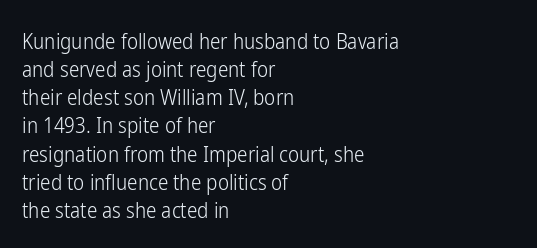
The image shows 21 px text type, upright; set left-aligned, normal line spacing (1.34x), normal letter spacing, not underlined.
